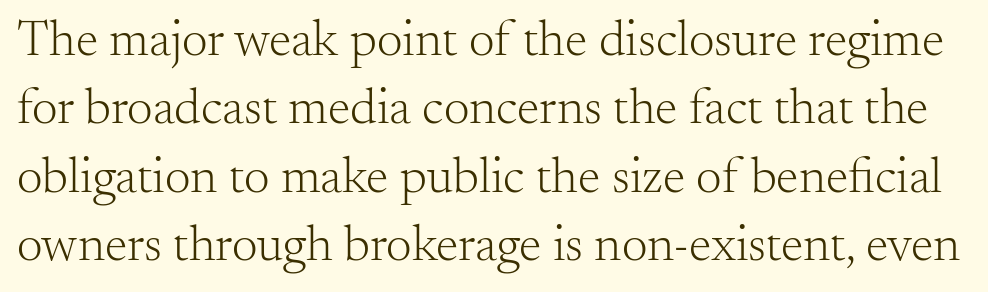
The image shows 51 px light serif type, upright; set normal line spacing (1.34x), normal letter spacing, not underlined; medium stroke contrast and a small x-height.
